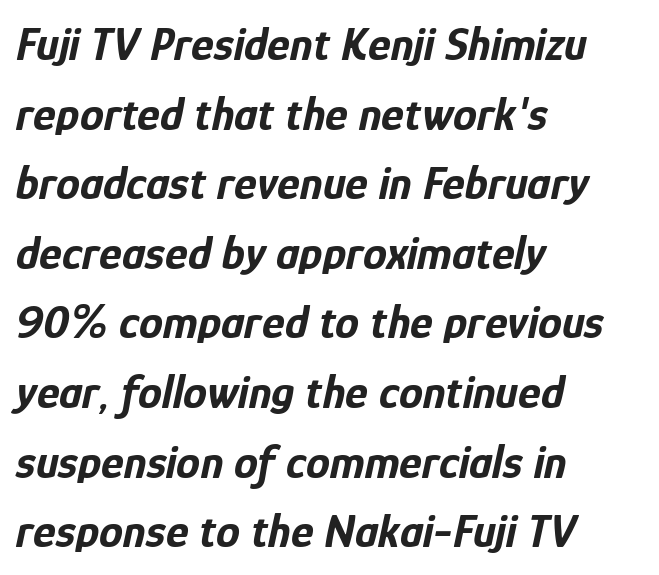
The image shows 48 px bold, condensed type, italic (leaning right); set left-aligned, normal line spacing (1.45x), normal letter spacing, not underlined; low stroke contrast and a medium x-height.
